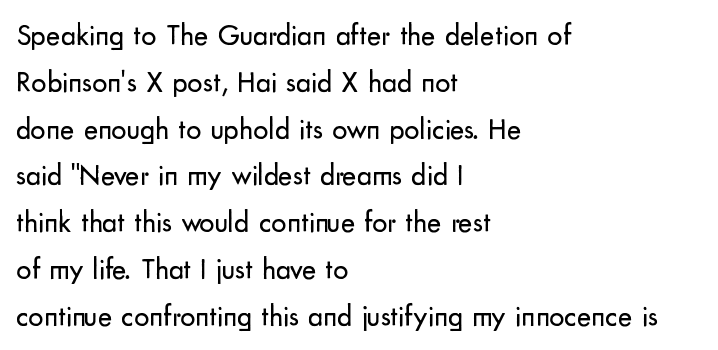
Unlike a traditional serif, this face leaves its strokes unadorned. Quick note: underline off. The letters look calm and open, with moderate or lighter stems. The face used here is proportionally spaced, like ordinary book or web type. If you measured baseline to baseline, you'd find a middling distance.
